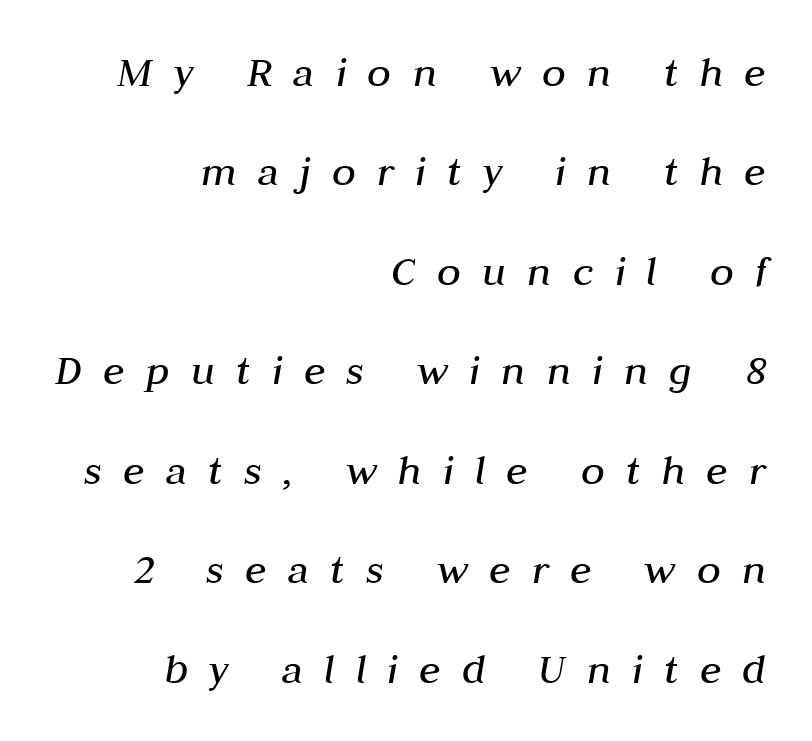
The image shows 44 px regular-weight type, italic (leaning right); set right-aligned, loose line spacing (2.26x), unusually wide letter spacing (+0.48 em), not underlined; medium stroke contrast and a medium x-height.
